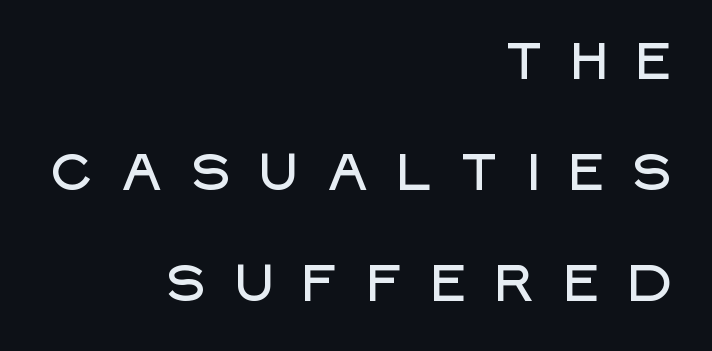
{"serif": "no", "italic": "no", "width": "normal", "stroke_contrast": "low", "x_height": "large", "monospaced": "no", "underline": "no", "align": "right", "line_spacing": "loose", "line_spacing_ratio": 2.18, "letter_spacing": "wide", "letter_spacing_em": 0.49, "glyph_px": 51}
